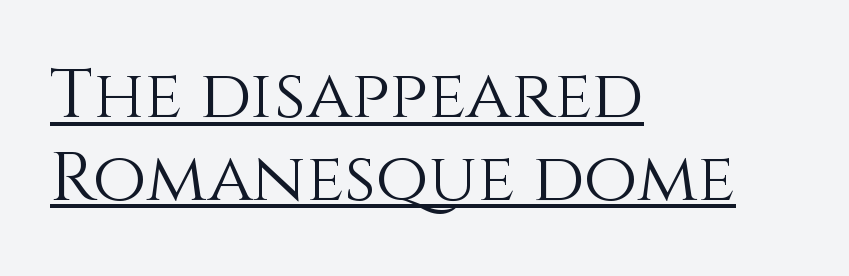
The specimen reads as upright at a glance. In CSS terms this would be text-align: left. This rendering leaves character spacing at its baseline value. This sample carries an underscore along the baseline area. A typesetter would call this proportional, since set widths differ per character. Stem width sits at or under what a default text font uses.
